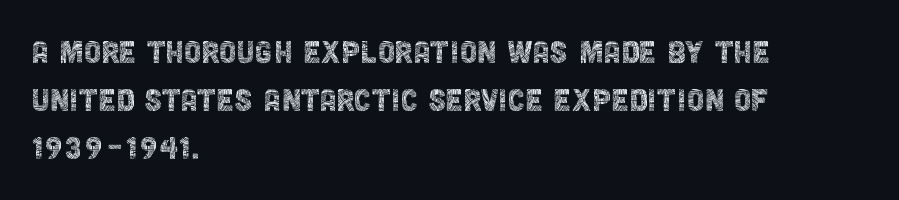
{"serif": "no", "italic": "no", "bold": "no", "weight": "thin", "width": "condensed", "x_height": "large", "monospaced": "no", "underline": "no", "align": "left", "line_spacing_ratio": 1.23, "letter_spacing": "normal", "letter_spacing_em": 0.0, "glyph_px": 39}
